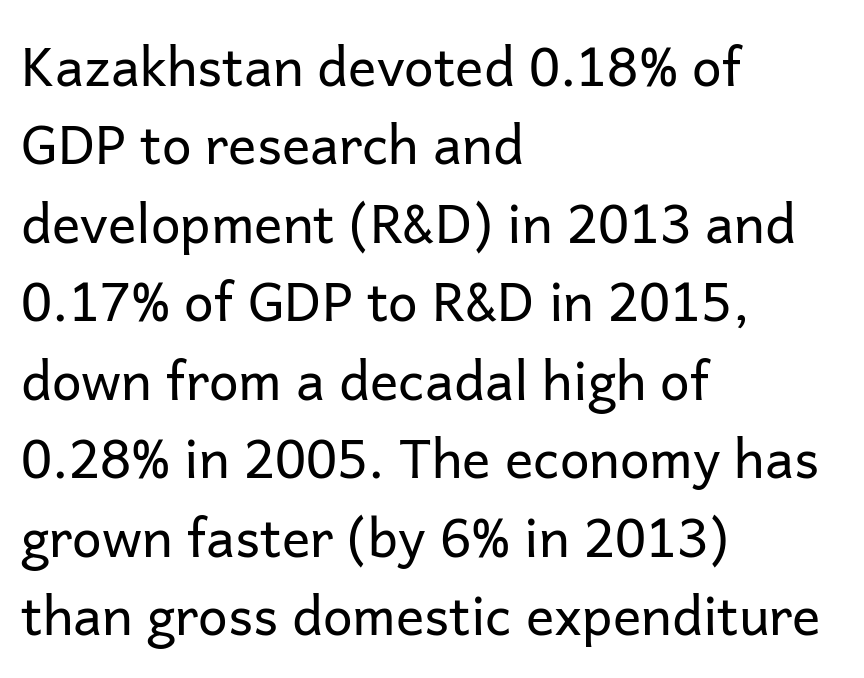
{"serif": "no", "italic": "no", "bold": "no", "weight": "regular", "width": "normal", "stroke_contrast": "low", "x_height": "medium", "monospaced": "no", "underline": "no", "align": "left", "line_spacing": "normal", "line_spacing_ratio": 1.48, "letter_spacing": "normal", "letter_spacing_em": 0.0, "glyph_px": 53}
